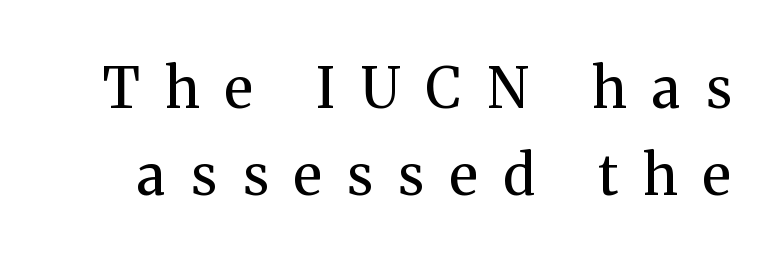
Q: Is the text bold? A: No.
Q: Is the text italic (slanted)? A: No, it is upright.
Q: Is the typeface a serif or a sans-serif typeface? A: Serif.
Q: Is the text underlined? A: No.
Q: Is the spacing between letters normal or unusually wide? A: Unusually wide.
Q: Is the spacing between lines tight, normal or loose? A: Normal.
Q: Width (condensed, normal, or wide)? A: Normal.
Q: Stroke contrast? A: Medium.
Q: x-height? A: Medium.
Q: Monospaced? A: No.
